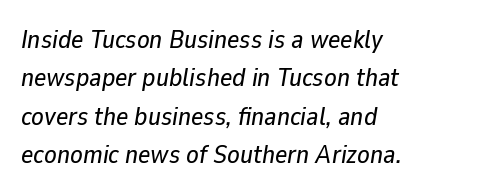
{"italic": "yes", "lean": "right", "slant_degrees": 9, "underline": "no", "align": "left", "line_spacing": "normal", "line_spacing_ratio": 1.48, "letter_spacing": "normal", "letter_spacing_em": 0.0, "glyph_px": 26}
